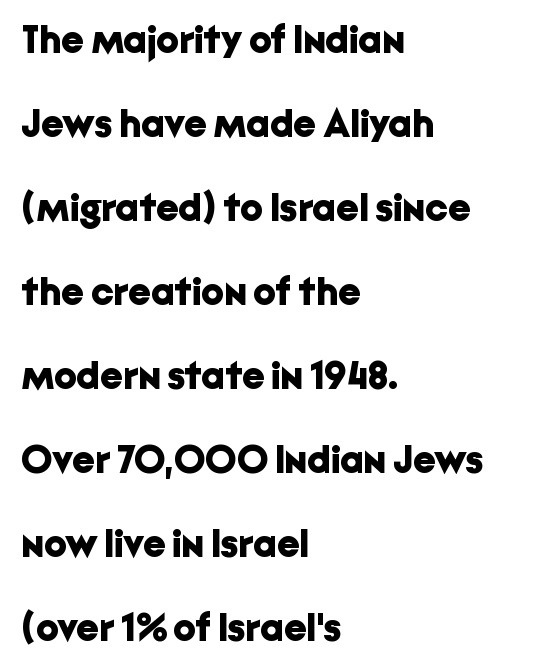
The paragraph has a hard left edge and a soft right edge. Short note: letters normally spaced. Is this a fixed-width face? No — the glyphs have proportional, varying widths. Each glyph is drawn with heavy, bold strokes. Posture: straight, roman, zero tilt. The face used here is a sans, in the tradition of grotesques and geometrics.
